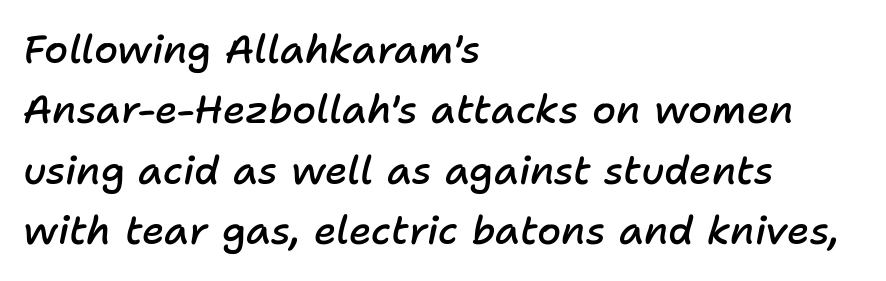
Whoever set this chose a conventional vertical rhythm. Is this a fixed-width face? No — the glyphs have proportional, varying widths. Notice how the stems are inclined rather than vertical — that's the hallmark of italics. Horizontally, the lines are justified to the leading edge only.
